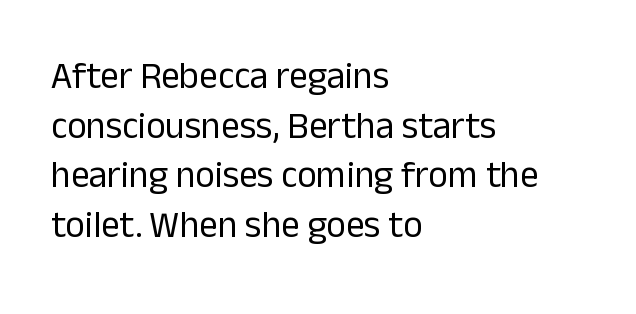
The image shows 37 px regular-weight sans-serif type, upright; set left-aligned, normal line spacing (1.34x), normal letter spacing, not underlined; low stroke contrast and a medium x-height.
